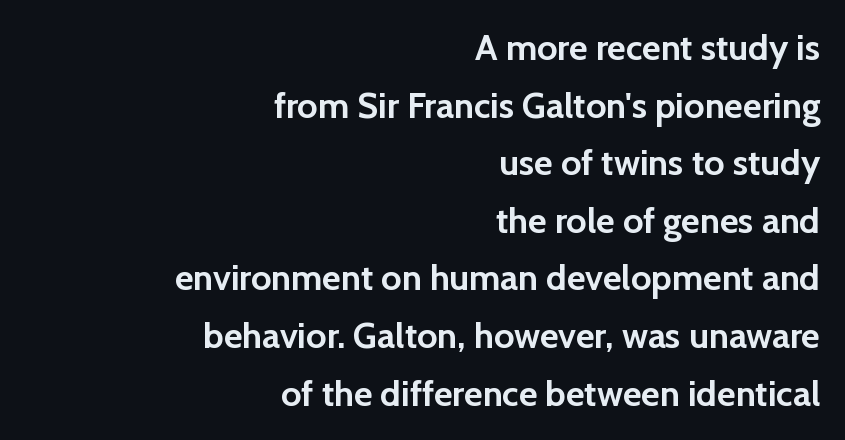
The strip under each line holds only bare page. The rendering uses a bold face; every stroke is thick and dark. Do the characters align in a grid? No, the font is proportional. Nope, not italic — everything's standing straight. If you measured baseline to baseline, you'd find a middling distance. Each line ends at the same right margin while the left side varies.
